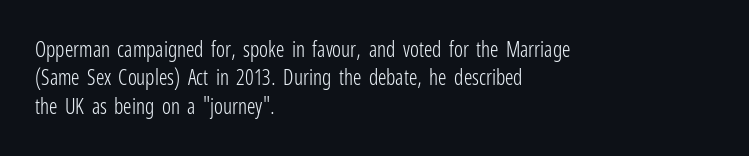
The image shows 21 px text type, upright; set left-aligned, normal line spacing (1.35x), normal letter spacing, not underlined.
